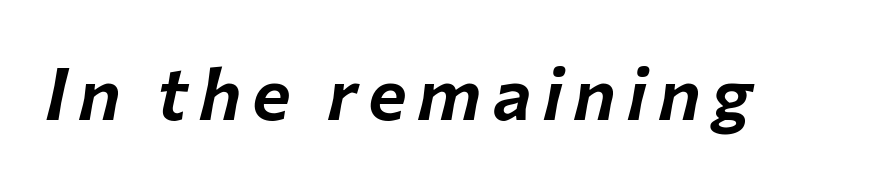
Descender tails drop into unmarked territory. Think of a printed novel: that variable character pitch is what you see here. Emphasis-style slanted type is in use.
